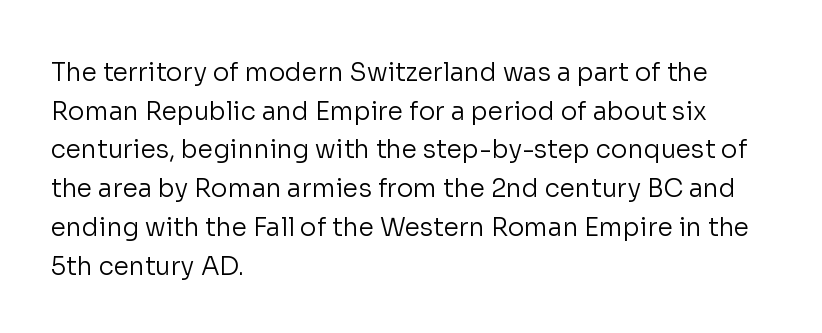
Notice how descenders clear the ascenders below comfortably — that's standard leading. Posture: vertical. Letter spacing: default. This rendering uses left alignment, leaving the right contour irregular.
